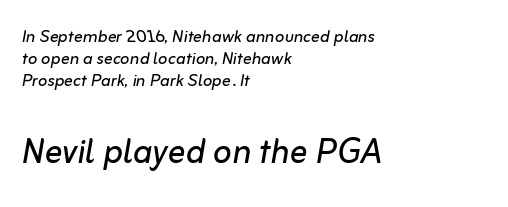
{"italic": "yes", "lean": "right", "slant_degrees": 10, "bold": "no", "weight": "regular", "width": "normal", "stroke_contrast": "low", "x_height": "medium", "monospaced": "no", "underline": "no", "align": "left", "line_spacing": "tight", "line_spacing_ratio": 0.99, "letter_spacing": "normal", "letter_spacing_em": 0.0, "larger_block": "second", "size_ratio": 2.0, "glyph_px": 44}
